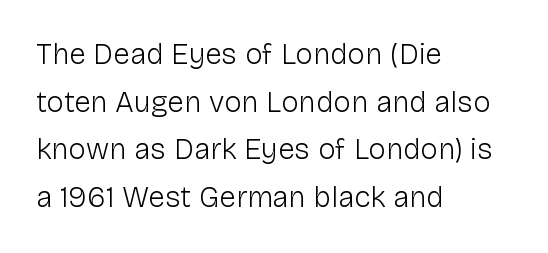
Q: Is the text bold? A: No.
Q: Is the text italic (slanted)? A: No, it is upright.
Q: Is the typeface a serif or a sans-serif typeface? A: Sans-serif.
Q: Is the text underlined? A: No.
Q: How is the paragraph aligned? A: Left-aligned.
Q: Is the spacing between letters normal or unusually wide? A: Normal.
Q: Is the spacing between lines tight, normal or loose? A: Normal.
Q: Width (condensed, normal, or wide)? A: Normal.
Q: Stroke contrast? A: Low.
Q: x-height? A: Medium.
Q: Monospaced? A: No.
